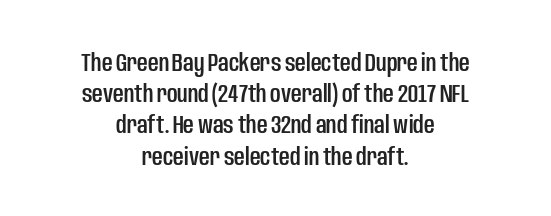
The image shows 26 px text type, upright; set centered, line spacing 1.2x, normal letter spacing, not underlined.
